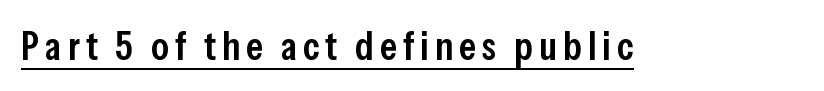
The image shows 40 px semibold, condensed sans-serif type, upright; set underlined; low stroke contrast and a medium x-height.
